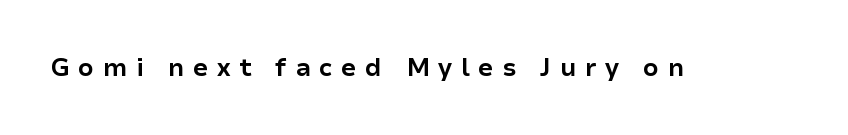
The image shows 25 px bold type, upright; set unusually wide letter spacing (+0.33 em), not underlined.
